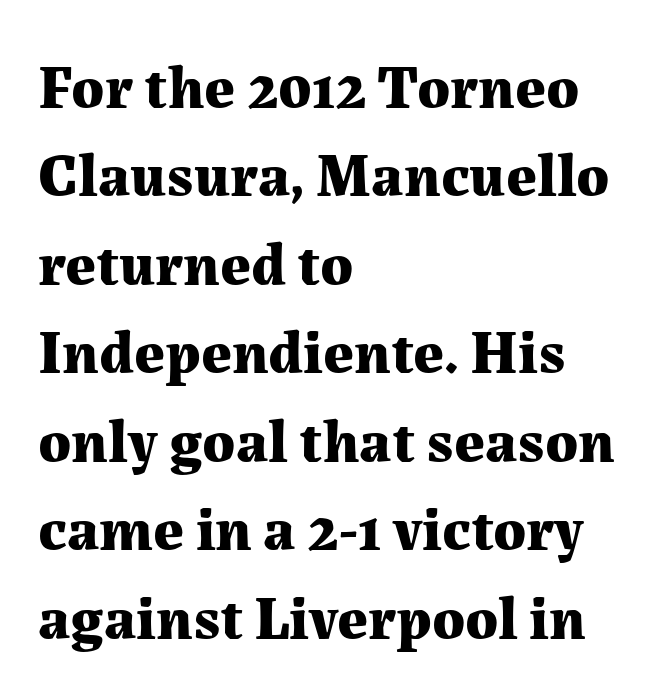
{"serif": "yes", "italic": "no", "bold": "yes", "weight": "bold", "width": "normal", "stroke_contrast": "medium", "x_height": "medium", "monospaced": "no", "underline": "no", "align": "left", "line_spacing": "normal", "line_spacing_ratio": 1.45, "letter_spacing": "normal", "letter_spacing_em": 0.0, "glyph_px": 61}
